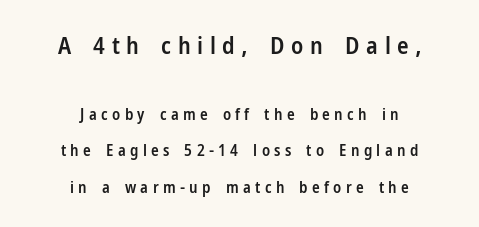
Q: Is the text bold? A: Semi-bold.
Q: Is the text italic (slanted)? A: No, it is upright.
Q: Is the text underlined? A: No.
Q: How is the paragraph aligned? A: Centered.
Q: Is the spacing between letters normal or unusually wide? A: Unusually wide.
Q: Is the spacing between lines tight, normal or loose? A: Loose.
Q: Which block of text is set in a larger size, the first (top) or the second (bottom)? A: The first (top) one.
